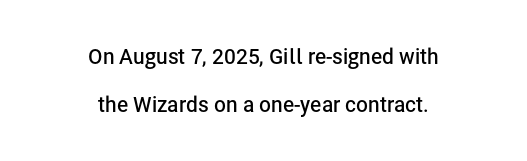
Q: Is the text bold? A: Semi-bold.
Q: Is the text italic (slanted)? A: No, it is upright.
Q: Is the text underlined? A: No.
Q: How is the paragraph aligned? A: Centered.
Q: Is the spacing between letters normal or unusually wide? A: Normal.
Q: Is the spacing between lines tight, normal or loose? A: Loose.
